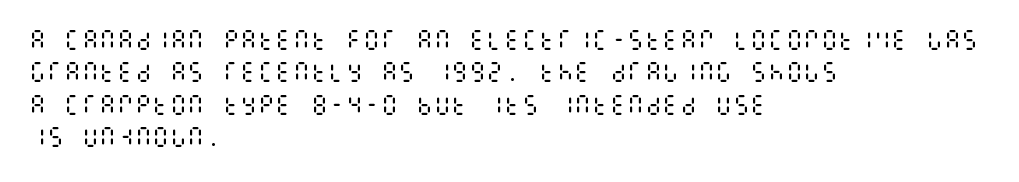
The image shows 22 px text type, upright; set left-aligned, normal line spacing (1.47x), normal letter spacing, not underlined.
